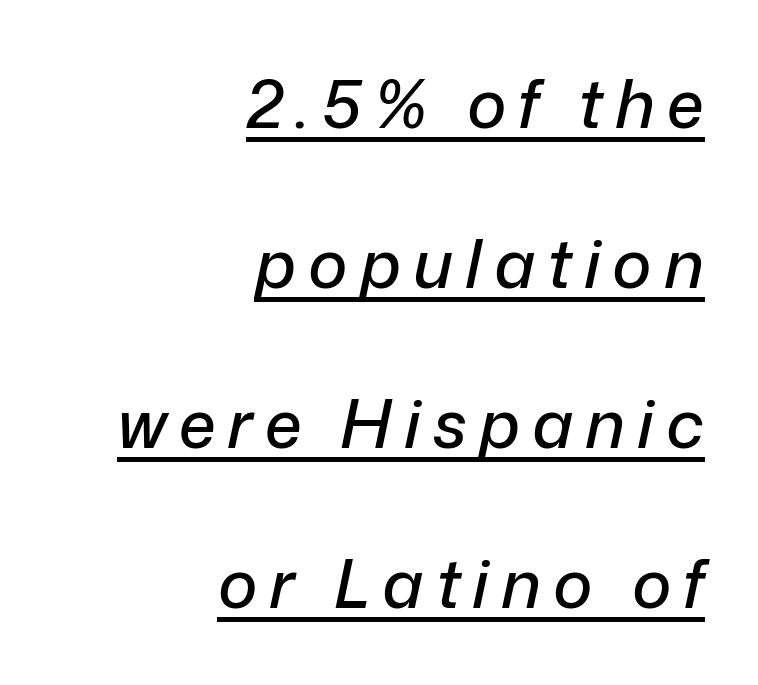
Like a heading marked for emphasis, these lines bear an underscore. Does the leading feel generous? Absolutely, it's lavish. Character widths vary here, with narrow letters taking less room than wide ones. The glyphs look as if they've been sheared to an angle. Casual observation: everything's shoved over to the right.
